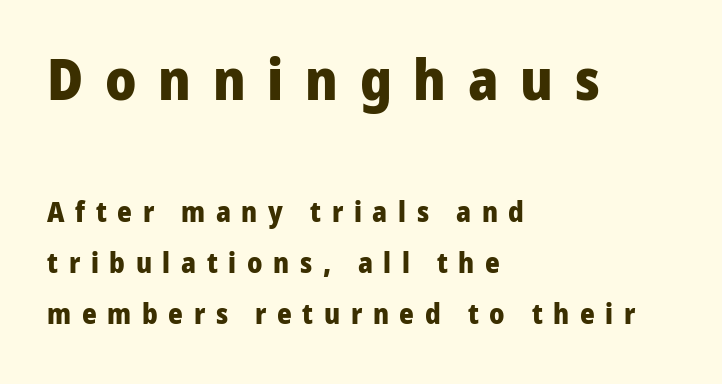
The letters carry no serifs — their stems end cleanly without finishing strokes. Short and long lines alike share a common starting point at left. Notice how thick the strokes are: this is what a full bold looks like. The lettering stays uniformly vertical, giving the passage a roman look. The passage shown is typed in a proportional face where columns would drift.
